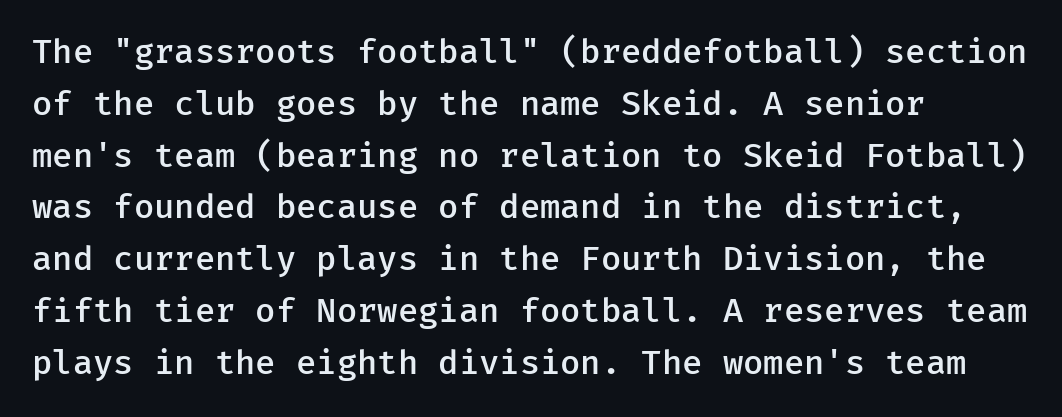
{"serif": "no", "italic": "no", "bold": "semi", "weight": "semibold", "width": "normal", "stroke_contrast": "low", "x_height": "medium", "underline": "no", "align": "left", "line_spacing": "normal", "line_spacing_ratio": 1.57, "letter_spacing": "normal", "letter_spacing_em": 0.0, "glyph_px": 33}
